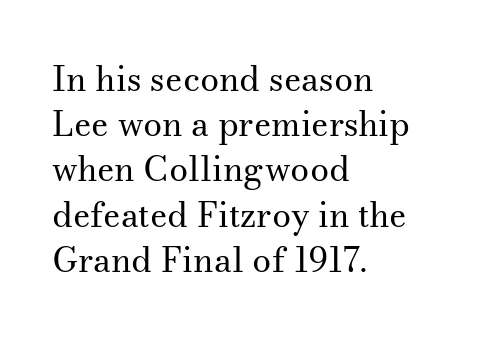
The typeface chosen for these lines features serifs. These lines keep a tight, regular rhythm from letter to letter. The rag falls on the right side of this text block. A typesetter would call this proportional, since set widths differ per character. A typesetter would call this leading conventional body-copy spacing.
